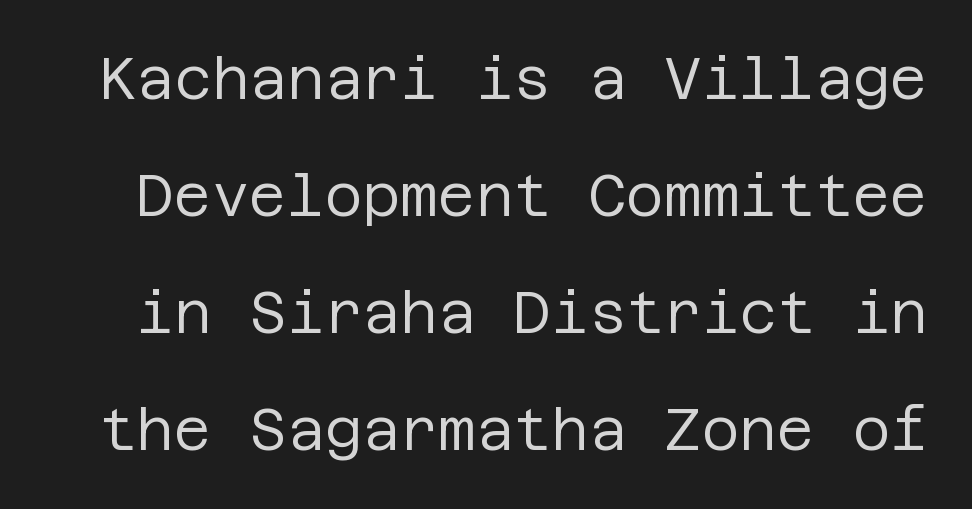
{"serif": "no", "italic": "no", "bold": "no", "weight": "regular", "width": "normal", "stroke_contrast": "low", "x_height": "large", "underline": "no", "line_spacing": "loose", "line_spacing_ratio": 2.02, "letter_spacing": "normal", "letter_spacing_em": 0.0, "glyph_px": 58}
